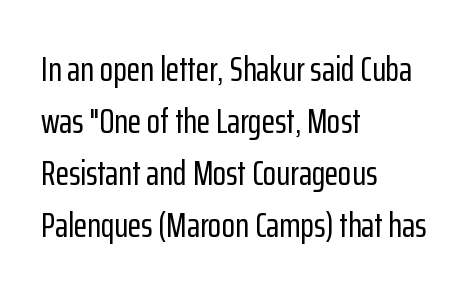
Q: Is the text italic (slanted)? A: No, it is upright.
Q: Is the typeface a serif or a sans-serif typeface? A: Sans-serif.
Q: Is the text underlined? A: No.
Q: How is the paragraph aligned? A: Left-aligned.
Q: Is the spacing between letters normal or unusually wide? A: Normal.
Q: Is the spacing between lines tight, normal or loose? A: Normal.
Q: Width (condensed, normal, or wide)? A: Condensed.
Q: Stroke contrast? A: Low.
Q: x-height? A: Medium.
Q: Monospaced? A: No.
